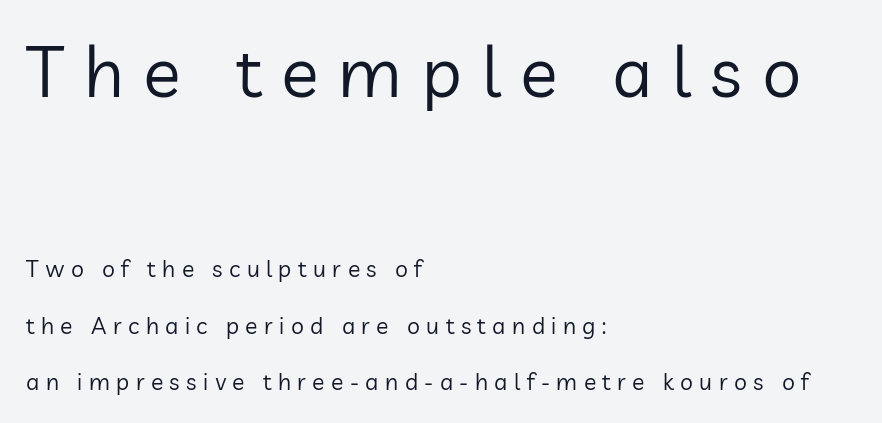
The passage shown is typed in a proportional face where columns would drift. Designer's note — italics off, roman on. If you measured baseline to baseline, you'd find a long distance. These glyphs show unthickened strokes, regular width or finer. Descenders are the only things crossing below the line. If you squint, the top block still reads clearly — it's the larger of the two.
